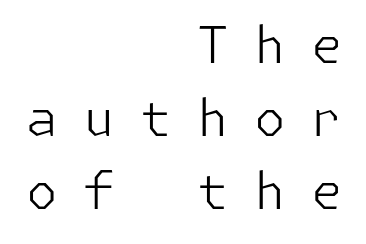
Leading: standard. This sample uses expanded letter spacing, leaving extra air between glyphs. The compositor pushed each line to the right boundary. Honestly, there is no underline to notice here at all. The typeface has the unassuming heft of standard copy or less. Style check: upright.
